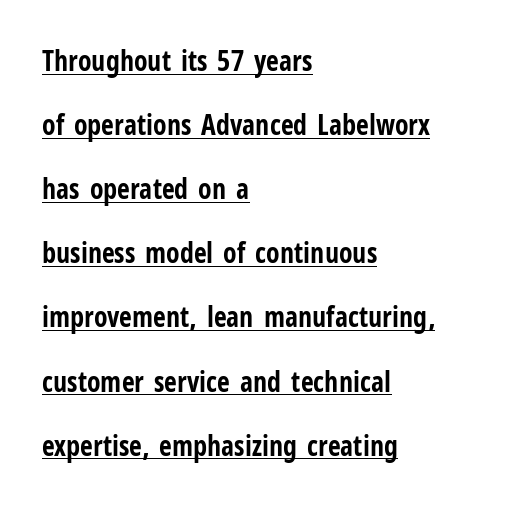
The image shows 28 px bold, condensed sans-serif type, upright; set left-aligned, loose line spacing (2.29x), normal letter spacing, underlined; low stroke contrast and a medium x-height.
